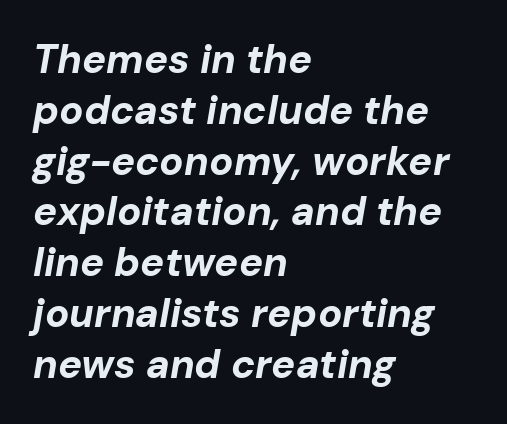
{"italic": "yes", "lean": "right", "slant_degrees": 10, "bold": "yes", "weight": "bold", "width": "normal", "stroke_contrast": "low", "x_height": "medium", "monospaced": "no", "underline": "no", "align": "left", "line_spacing": "normal", "line_spacing_ratio": 1.27, "letter_spacing": "normal", "letter_spacing_em": 0.0, "glyph_px": 40}
